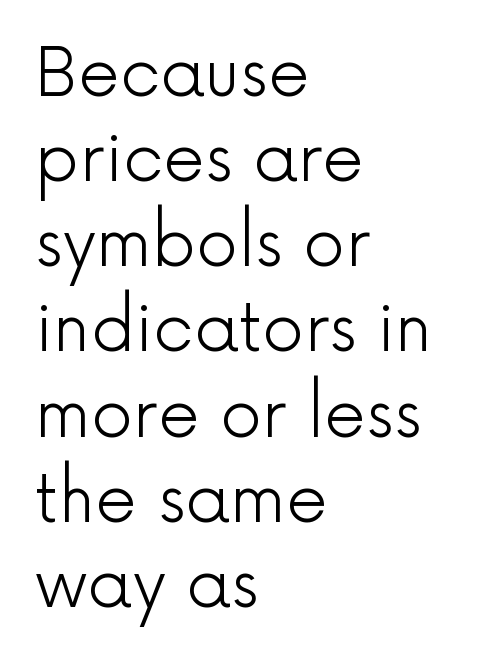
The image shows 66 px light sans-serif type, upright; set left-aligned, normal line spacing (1.29x), normal letter spacing, not underlined; a medium x-height.
